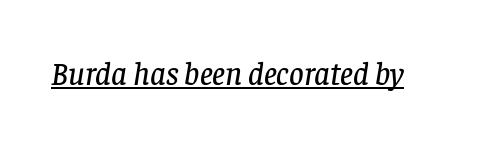
The image shows 32 px serif type, italic (leaning right); set normal letter spacing, underlined; low stroke contrast and a large x-height.
